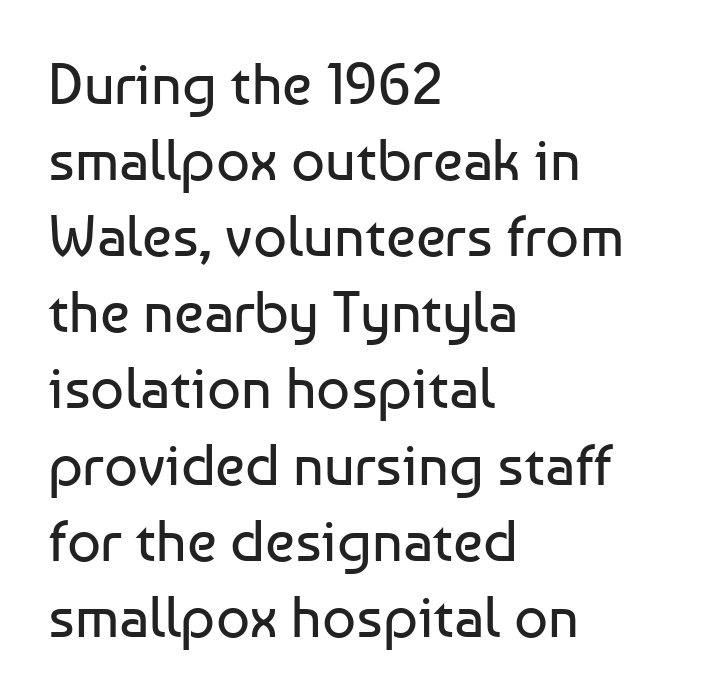
{"serif": "no", "italic": "no", "bold": "no", "weight": "regular", "width": "normal", "stroke_contrast": "low", "x_height": "medium", "monospaced": "no", "underline": "no", "align": "left", "line_spacing": "normal", "line_spacing_ratio": 1.29, "letter_spacing": "normal", "letter_spacing_em": 0.0, "glyph_px": 59}
